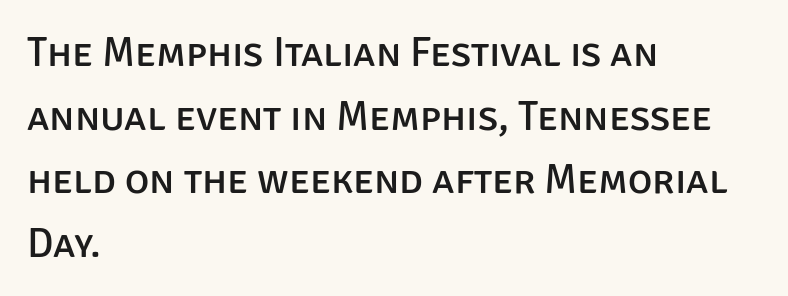
{"serif": "no", "italic": "no", "width": "normal", "stroke_contrast": "low", "x_height": "large", "monospaced": "no", "underline": "no", "align": "left", "line_spacing": "normal", "line_spacing_ratio": 1.55, "letter_spacing": "normal", "letter_spacing_em": 0.0, "glyph_px": 41}
